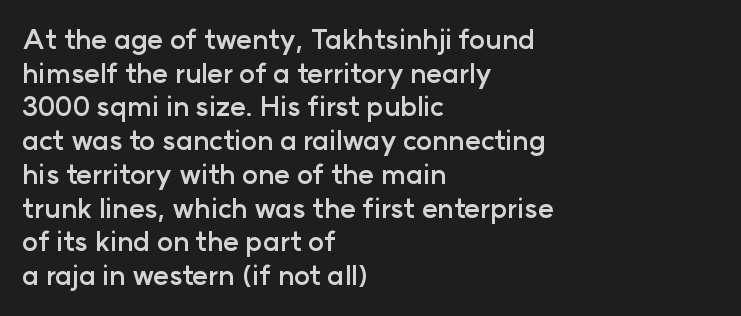
Its strokes are broad and dark, the hallmark of bold type. It's the straight-up-and-down kind of type. Regular leading. Caption: standard tracking, unaltered.
